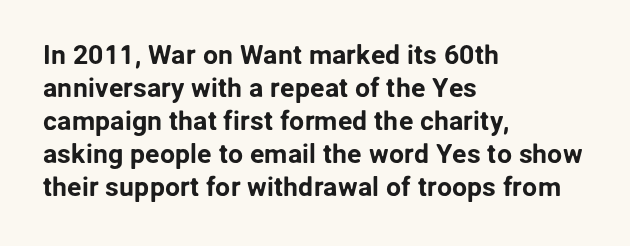
Q: Is the text italic (slanted)? A: No, it is upright.
Q: Is the text underlined? A: No.
Q: How is the paragraph aligned? A: Left-aligned.
Q: Is the spacing between letters normal or unusually wide? A: Normal.
